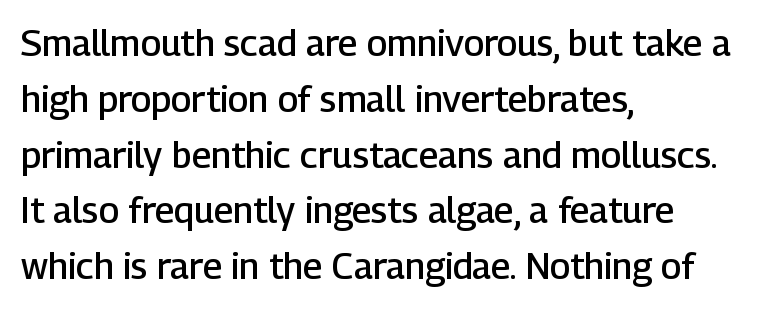
{"serif": "no", "italic": "no", "bold": "semi", "weight": "semibold", "width": "normal", "stroke_contrast": "low", "x_height": "medium", "monospaced": "no", "underline": "no", "align": "left", "line_spacing": "normal", "line_spacing_ratio": 1.55, "letter_spacing": "normal", "letter_spacing_em": 0.0, "glyph_px": 36}
